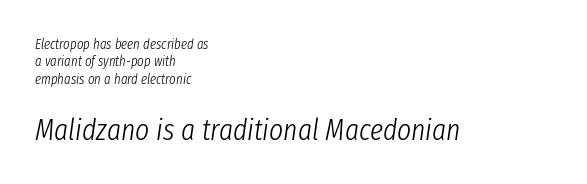
No extra ink here — the face is not bold. The compositor pushed each line to the left boundary. Rows of type keep a routine distance in the vertical direction. The block sitting lower on the canvas is the one with enlarged characters.
